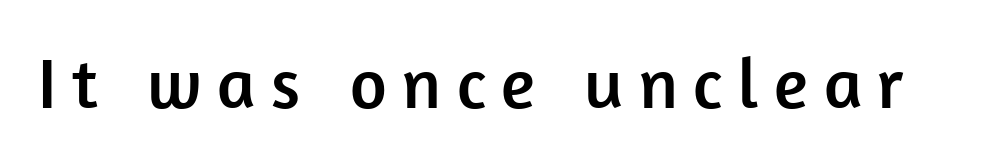
The image shows 71 px sans-serif type, upright; set unusually wide letter spacing (+0.22 em), not underlined; low stroke contrast and a medium x-height.
